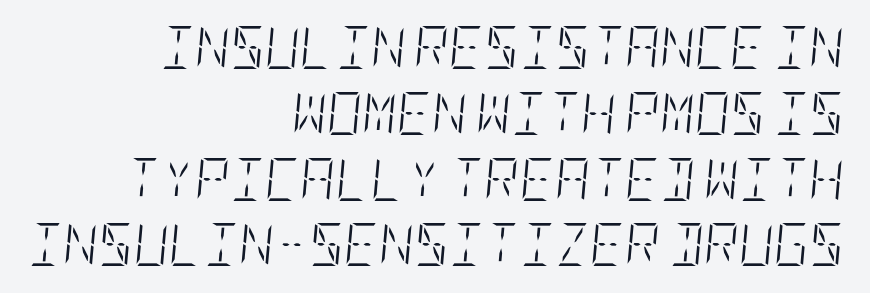
Q: Is the text bold? A: No.
Q: Is the text italic (slanted)? A: Yes, it leans right by about 5 degrees.
Q: Is the text underlined? A: No.
Q: How is the paragraph aligned? A: Right-aligned.
Q: Is the spacing between letters normal or unusually wide? A: Normal.
Q: Is the spacing between lines tight, normal or loose? A: Normal.
Q: Width (condensed, normal, or wide)? A: Condensed.
Q: Stroke contrast? A: Low.
Q: x-height? A: Large.
